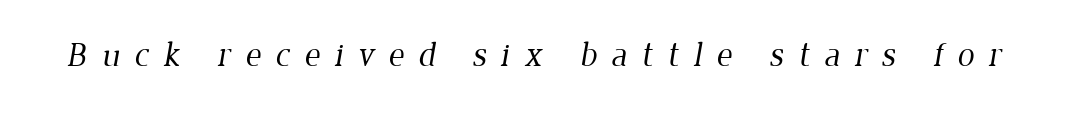
The image shows 34 px regular-weight serif type; set unusually wide letter spacing (+0.42 em), not underlined; low stroke contrast and a medium x-height.
